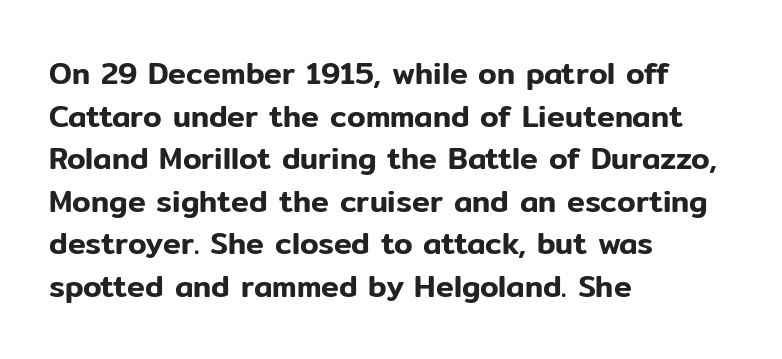
{"serif": "no", "italic": "no", "width": "normal", "stroke_contrast": "low", "x_height": "medium", "monospaced": "no", "underline": "no", "align": "left", "line_spacing": "normal", "line_spacing_ratio": 1.42, "letter_spacing": "normal", "letter_spacing_em": 0.0, "glyph_px": 30}
